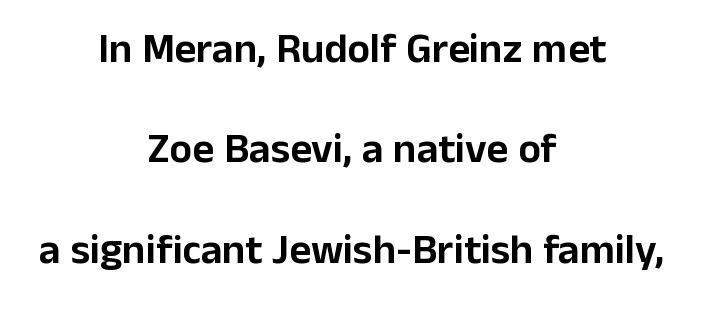
Q: Is the text italic (slanted)? A: No, it is upright.
Q: Is the typeface a serif or a sans-serif typeface? A: Sans-serif.
Q: Is the text underlined? A: No.
Q: How is the paragraph aligned? A: Centered.
Q: Is the spacing between letters normal or unusually wide? A: Normal.
Q: Is the spacing between lines tight, normal or loose? A: Loose.
Q: Width (condensed, normal, or wide)? A: Normal.
Q: Stroke contrast? A: Low.
Q: x-height? A: Medium.
Q: Monospaced? A: No.
